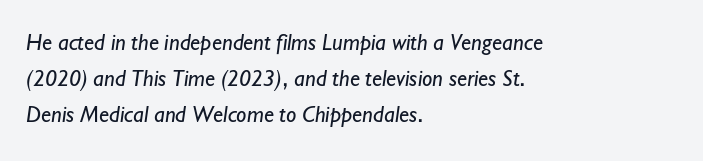
Q: Is the text bold? A: No.
Q: Is the text underlined? A: No.
Q: How is the paragraph aligned? A: Left-aligned.
Q: Is the spacing between letters normal or unusually wide? A: Normal.
Q: Is the spacing between lines tight, normal or loose? A: Normal.
